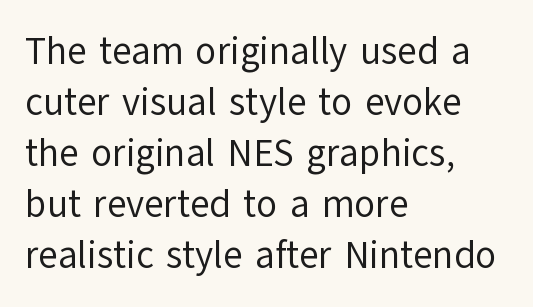
Q: Is the text bold? A: No.
Q: Is the text italic (slanted)? A: No, it is upright.
Q: Is the typeface a serif or a sans-serif typeface? A: Sans-serif.
Q: Is the text underlined? A: No.
Q: How is the paragraph aligned? A: Left-aligned.
Q: Is the spacing between letters normal or unusually wide? A: Normal.
Q: Is the spacing between lines tight, normal or loose? A: Normal.
Q: Width (condensed, normal, or wide)? A: Normal.
Q: Stroke contrast? A: Low.
Q: x-height? A: Medium.
Q: Monospaced? A: No.
